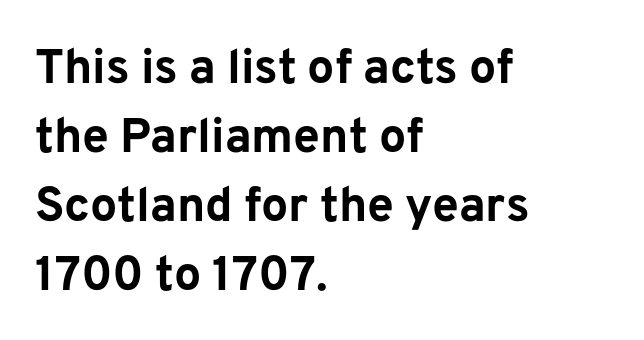
{"serif": "no", "italic": "no", "bold": "yes", "weight": "bold", "width": "normal", "stroke_contrast": "low", "x_height": "medium", "monospaced": "no", "underline": "no", "align": "left", "line_spacing": "normal", "line_spacing_ratio": 1.44, "letter_spacing": "normal", "letter_spacing_em": 0.0, "glyph_px": 48}
